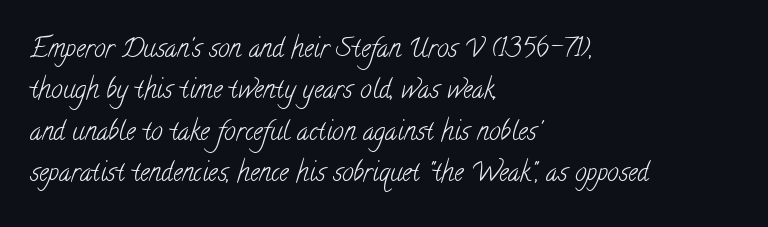
The image shows 26 px text type; set left-aligned, normal line spacing (1.59x), normal letter spacing, not underlined.
